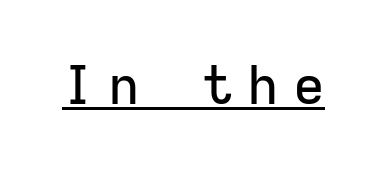
Typographically, this falls in the sans-serif category. Is this a fixed-width face? Yes — each glyph sits in an identical cell. Do the letters lean? They stand straight. The horizontal fit of the characters is loose and conspicuously gappy. Beneath each row of characters lies a ruled line.
